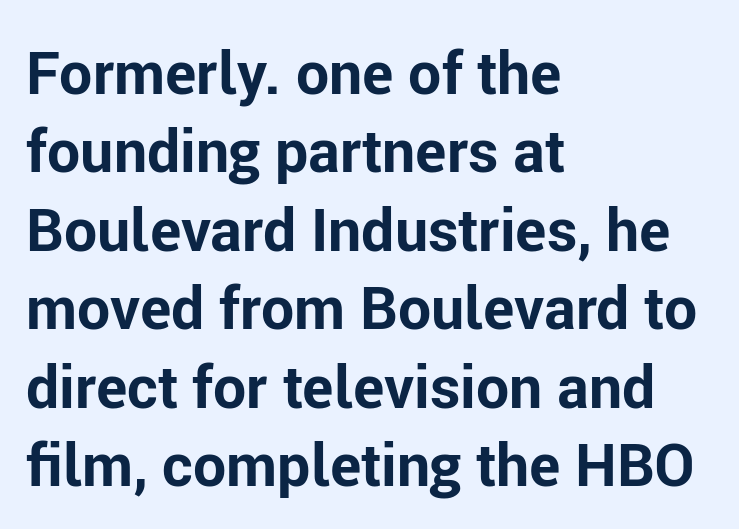
The image shows 59 px bold sans-serif type, upright; set left-aligned, normal line spacing (1.33x), normal letter spacing, not underlined; low stroke contrast and a medium x-height.
